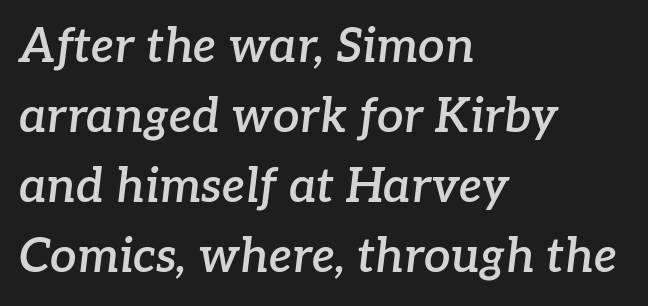
The image shows 47 px semibold serif type, italic (leaning right); set left-aligned, normal line spacing (1.49x), normal letter spacing, not underlined; low stroke contrast and a medium x-height.
